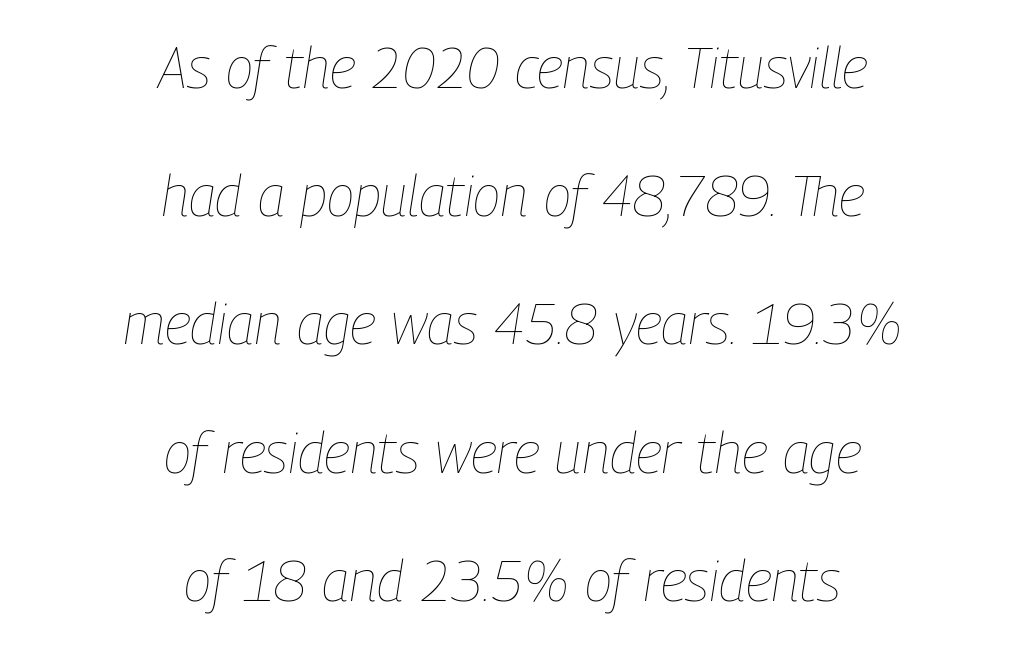
The image shows 57 px thin, condensed type, italic (leaning right); set centered, loose line spacing (2.25x), normal letter spacing, not underlined; low stroke contrast and a medium x-height.
